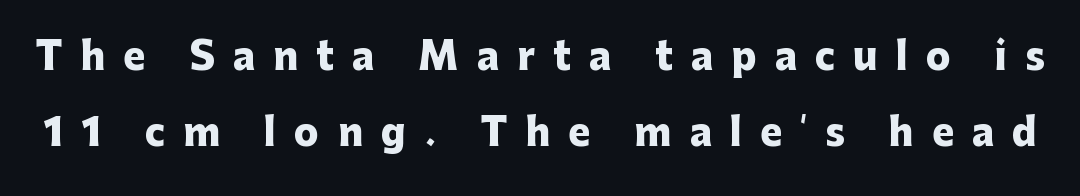
The gaps between neighbouring characters are conspicuously large. A typesetter would call this leading open, well beyond the default. To sum up the face: it is a sans, with no serifs. The passage shown is typed in a proportional face where columns would drift.
